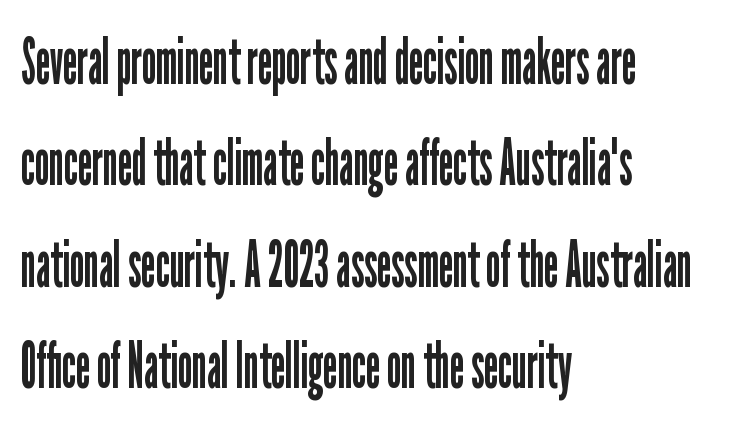
The image shows 65 px regular-weight, condensed sans-serif type, upright; set left-aligned, normal line spacing (1.56x), normal letter spacing, not underlined; low stroke contrast and a medium x-height.
